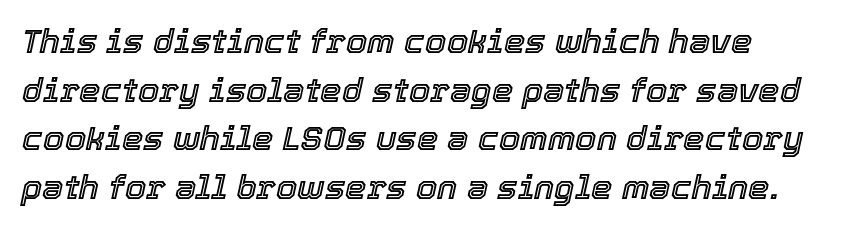
{"italic": "yes", "lean": "right", "slant_degrees": 12, "width": "normal", "x_height": "medium", "monospaced": "no", "underline": "no", "line_spacing": "normal", "line_spacing_ratio": 1.43, "letter_spacing": "normal", "letter_spacing_em": 0.0, "glyph_px": 34}
